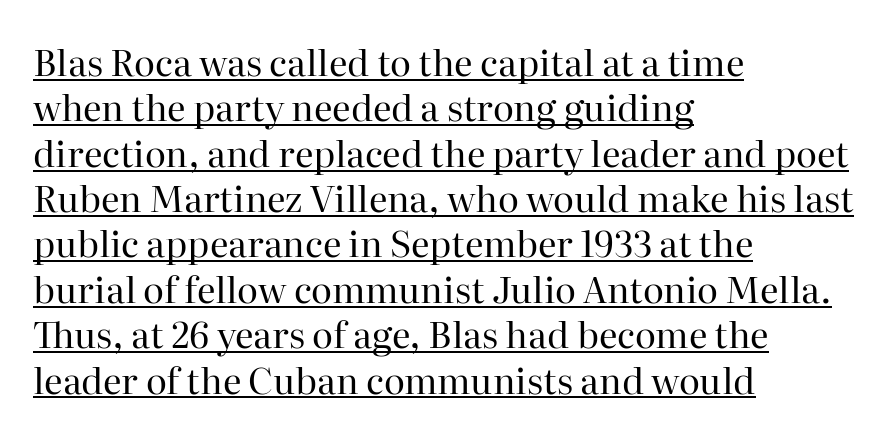
The image shows 36 px regular-weight serif type, upright; set left-aligned, normal line spacing (1.26x), normal letter spacing, underlined; high stroke contrast and a medium x-height.
